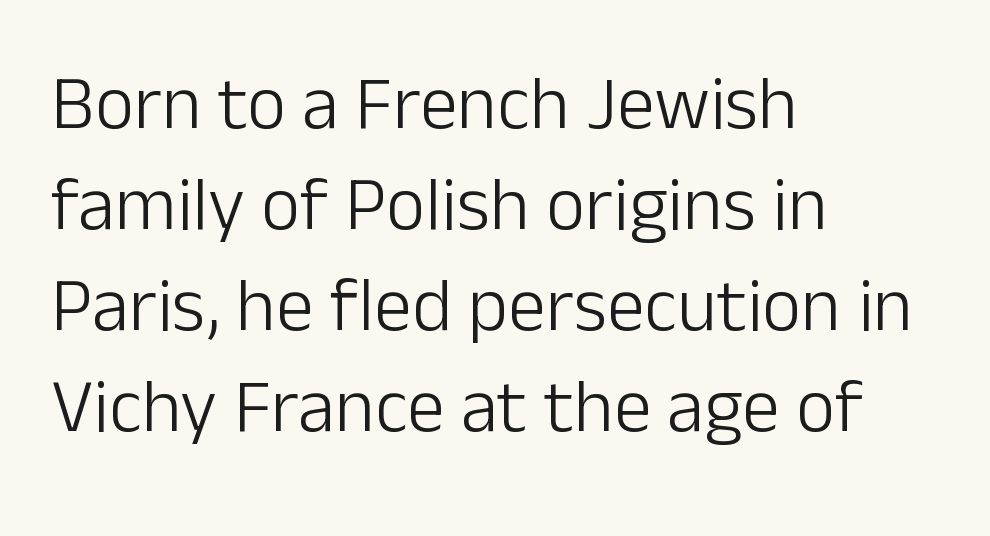
The image shows 76 px light sans-serif type, upright; set left-aligned, normal line spacing (1.33x), normal letter spacing, not underlined; low stroke contrast and a medium x-height.
